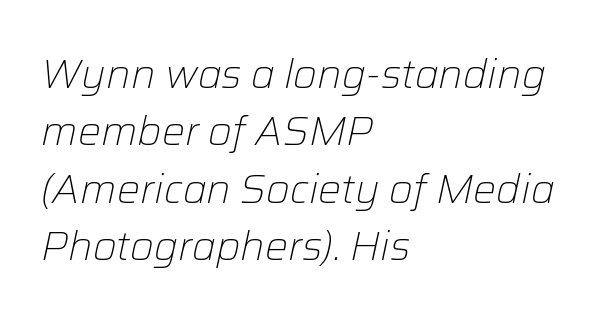
{"italic": "yes", "lean": "right", "slant_degrees": 12, "bold": "no", "weight": "light", "width": "normal", "stroke_contrast": "low", "x_height": "medium", "monospaced": "no", "underline": "no", "align": "left", "line_spacing": "normal", "line_spacing_ratio": 1.4, "letter_spacing": "normal", "letter_spacing_em": 0.0, "glyph_px": 41}
